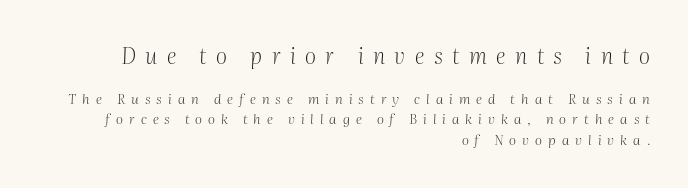
Q: Is the text bold? A: No.
Q: Is the text italic (slanted)? A: Yes, it leans right by about 2 degrees.
Q: Is the text underlined? A: No.
Q: How is the paragraph aligned? A: Right-aligned.
Q: Is the spacing between letters normal or unusually wide? A: Unusually wide.
Q: Is the spacing between lines tight, normal or loose? A: Normal.
Q: Which block of text is set in a larger size, the first (top) or the second (bottom)? A: The first (top) one.
